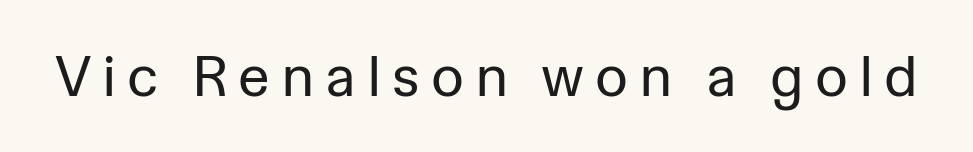
{"serif": "no", "italic": "no", "bold": "no", "weight": "regular", "width": "normal", "stroke_contrast": "low", "x_height": "medium", "monospaced": "no", "underline": "no", "glyph_px": 57}
